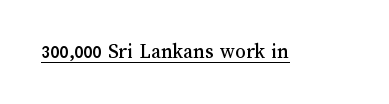
{"italic": "no", "underline": "yes", "letter_spacing": "normal", "letter_spacing_em": 0.0, "glyph_px": 21}
